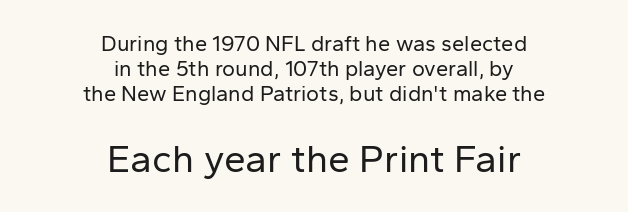
You could not count columns in this text — the font is proportionally spaced. Horizontal bands of white between lines are thin slivers. The strokes are not fattened; the text isn't bold. The space directly below the letters is spotless. Upright lettering throughout.
